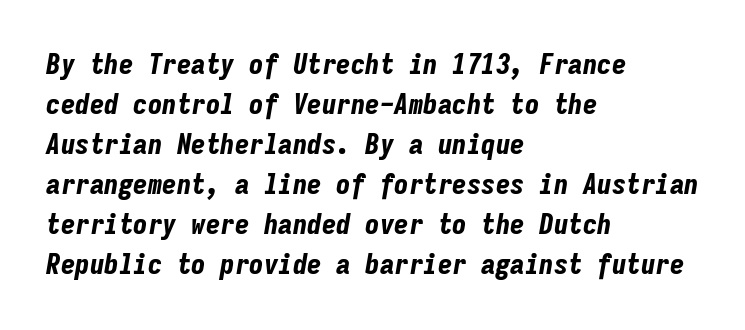
The image shows 29 px bold, condensed type, italic (leaning right), monospaced; set left-aligned, normal line spacing (1.38x), normal letter spacing, not underlined; low stroke contrast and a medium x-height.
